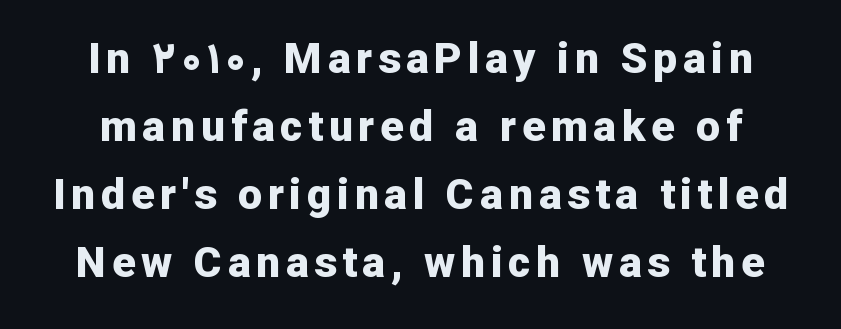
The image shows 43 px bold sans-serif type, upright; set centered, normal line spacing (1.58x), not underlined; low stroke contrast and a medium x-height.
